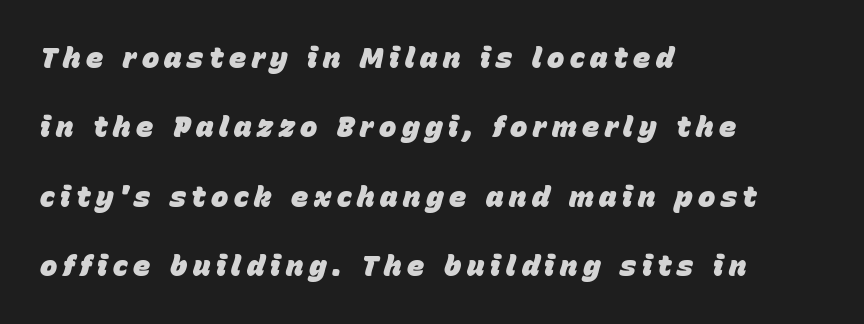
{"italic": "yes", "lean": "right", "slant_degrees": 15, "bold": "yes", "weight": "heavy", "width": "normal", "stroke_contrast": "low", "x_height": "large", "monospaced": "no", "underline": "no", "align": "left", "line_spacing": "loose", "line_spacing_ratio": 2.39, "glyph_px": 29}
